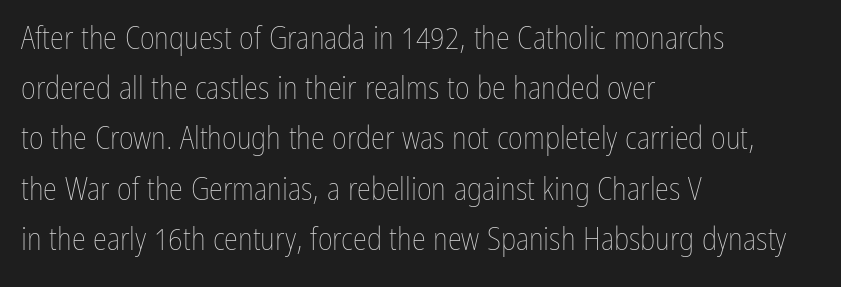
The image shows 32 px thin, condensed type, upright; set left-aligned, normal line spacing (1.57x), normal letter spacing, not underlined; low stroke contrast and a medium x-height.
